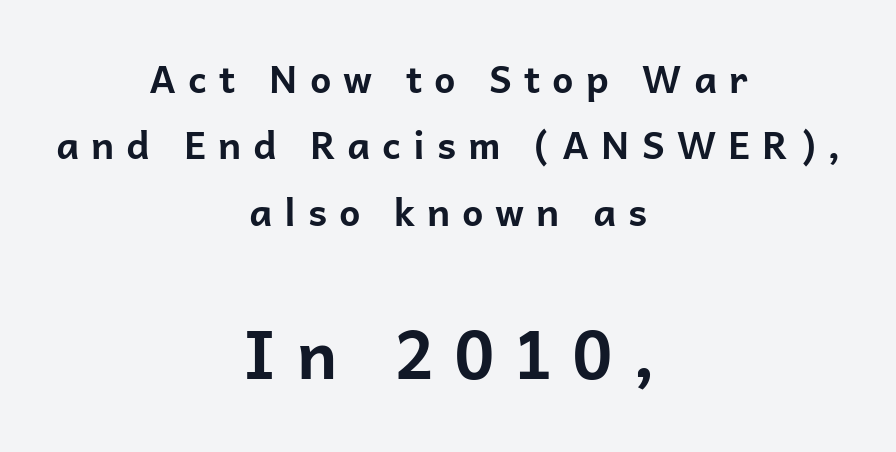
Rendered with straight, roman letterforms. Students, this is bold: see how much ink each stroke carries. Only glyphs here, with clear space below each row. Does the type have serifs? No, each stem ends abruptly. Spacing verdict: proportional, widths tailored to each character.
